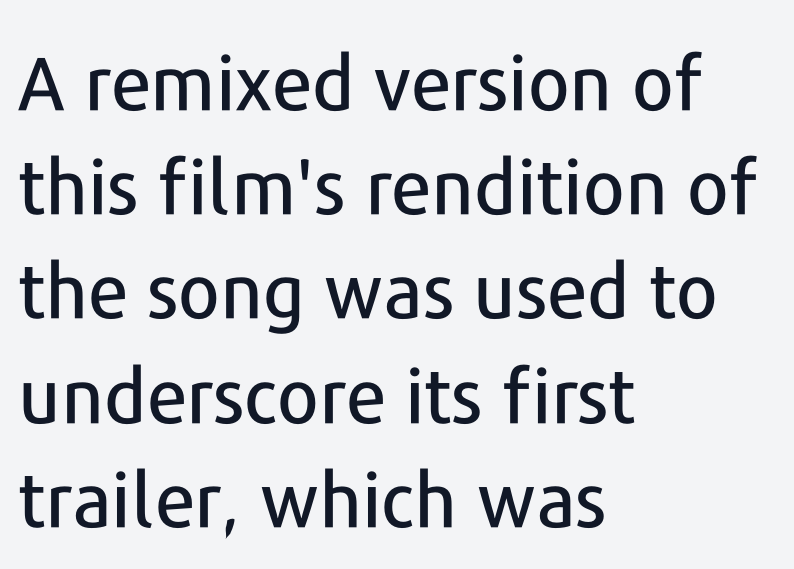
Q: Is the text italic (slanted)? A: No, it is upright.
Q: Is the typeface a serif or a sans-serif typeface? A: Sans-serif.
Q: Is the text underlined? A: No.
Q: How is the paragraph aligned? A: Left-aligned.
Q: Is the spacing between letters normal or unusually wide? A: Normal.
Q: Is the spacing between lines tight, normal or loose? A: Normal.
Q: Width (condensed, normal, or wide)? A: Normal.
Q: Stroke contrast? A: Low.
Q: x-height? A: Medium.
Q: Monospaced? A: No.
